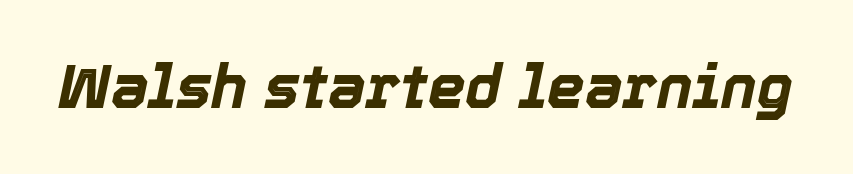
The image shows 60 px bold type, italic (leaning right); set normal letter spacing, not underlined; a medium x-height.
